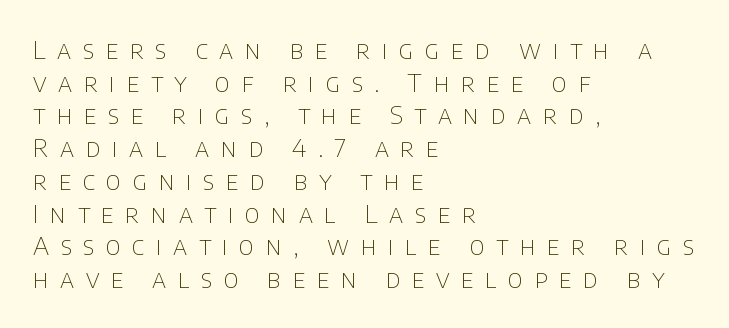
Stems and bowls with no extra thickness — not bold. Designer's note — italics off, roman on. The words here are not underlined. Typeset ragged right — the left edge is the straight one. What's the leading like? Ordinary, nothing unusual.
